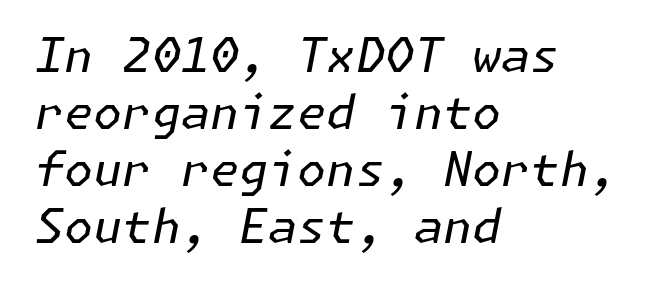
Reading down the block, your eye returns to a fixed left position each line. The gaps between neighbouring characters are ordinary and unremarkable. Stem width sits at or under what a default text font uses. Letters rest on an invisible, unmarked baseline. Observe the lean: these are italic letterforms.
